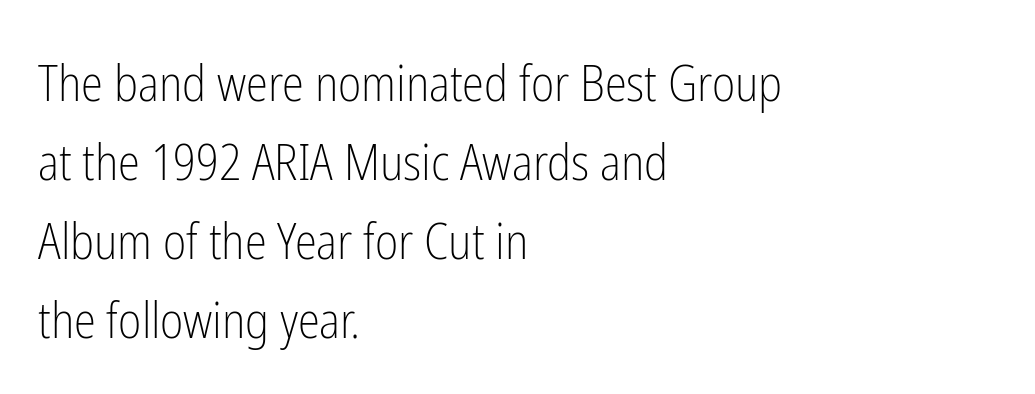
The image shows 50 px light, condensed sans-serif type, upright; set left-aligned, normal line spacing (1.58x), normal letter spacing, not underlined; low stroke contrast and a medium x-height.
